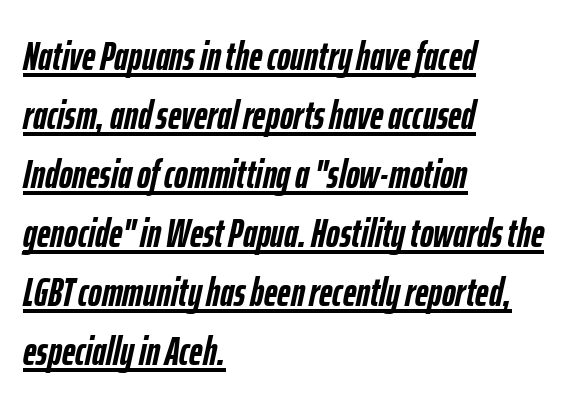
Strokes here are thick enough to call this a true bold. These lines were composed using italics. Each line starts at the same left margin while the right side varies. The rendering uses the underline text-decoration. The passage shown is typed in a proportional face where columns would drift. These lines sit exactly where default settings would place them.
